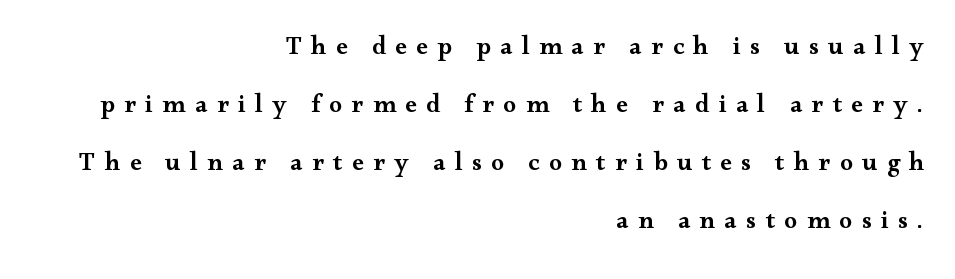
{"italic": "no", "bold": "semi", "underline": "no", "align": "right", "line_spacing": "loose", "line_spacing_ratio": 2.23, "letter_spacing": "wide", "letter_spacing_em": 0.36, "glyph_px": 26}
